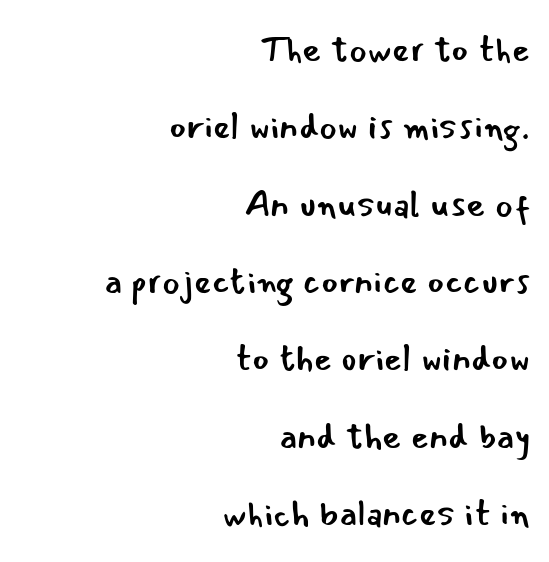
The image shows 37 px regular-weight sans-serif type, upright; set right-aligned, loose line spacing (2.09x), normal letter spacing, not underlined; low stroke contrast and a small x-height.
